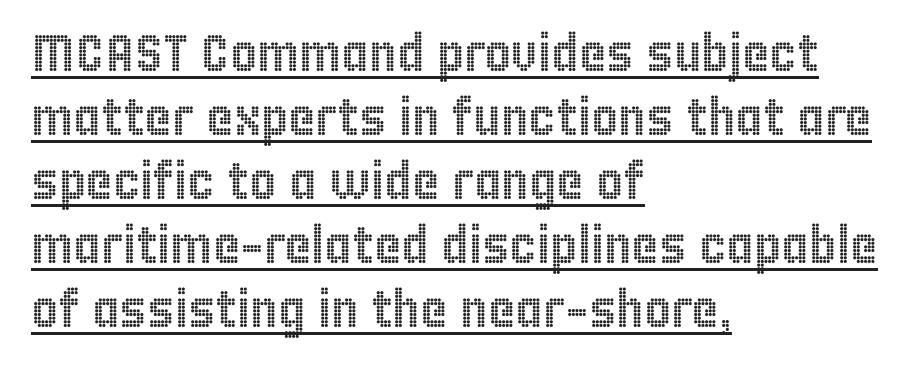
Q: Is the text italic (slanted)? A: No, it is upright.
Q: Is the text underlined? A: Yes.
Q: How is the paragraph aligned? A: Left-aligned.
Q: Is the spacing between letters normal or unusually wide? A: Normal.
Q: Width (condensed, normal, or wide)? A: Condensed.
Q: x-height? A: Large.
Q: Monospaced? A: No.
